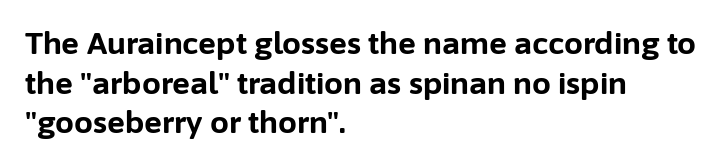
Plenty of ink on the page — the face is bold. The letters stand straight up with perfectly vertical stems. The letters carry no serifs — their stems end cleanly without finishing strokes. Is the letter spacing exaggerated? No — it looks like the ordinary default. Line spacing here is normal.
